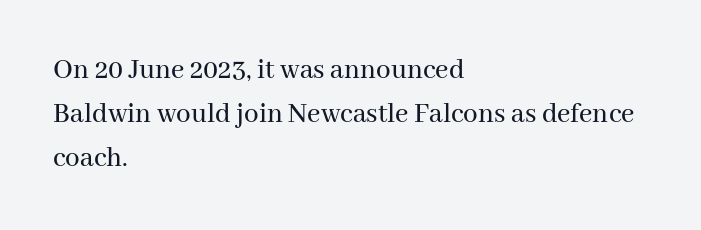
The image shows 29 px serif type, upright; set left-aligned, normal line spacing (1.52x), normal letter spacing, not underlined; medium stroke contrast and a medium x-height.
